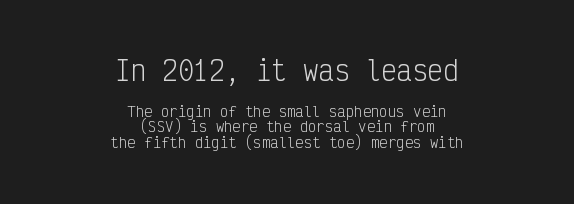
The image shows 26 px text type, upright; set centered, tight line spacing (1.09x), normal letter spacing, not underlined; the first (top) block is 1.86x larger.
